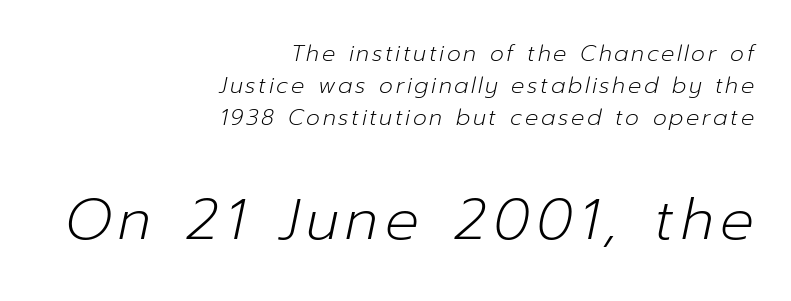
{"italic": "yes", "lean": "right", "slant_degrees": 12, "bold": "no", "weight": "light", "width": "normal", "stroke_contrast": "low", "x_height": "medium", "monospaced": "no", "underline": "no", "align": "right", "line_spacing": "normal", "line_spacing_ratio": 1.45, "larger_block": "second", "size_ratio": 2.55, "glyph_px": 56}
